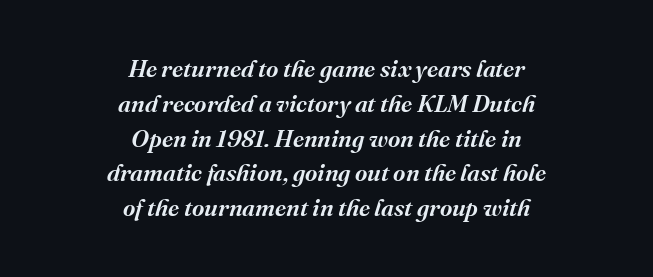
Caption: multi-line text, centered on the measure. Line spacing here is normal. The type is set solid horizontally, with unmodified tracking. Descenders are the only things crossing below the line.
